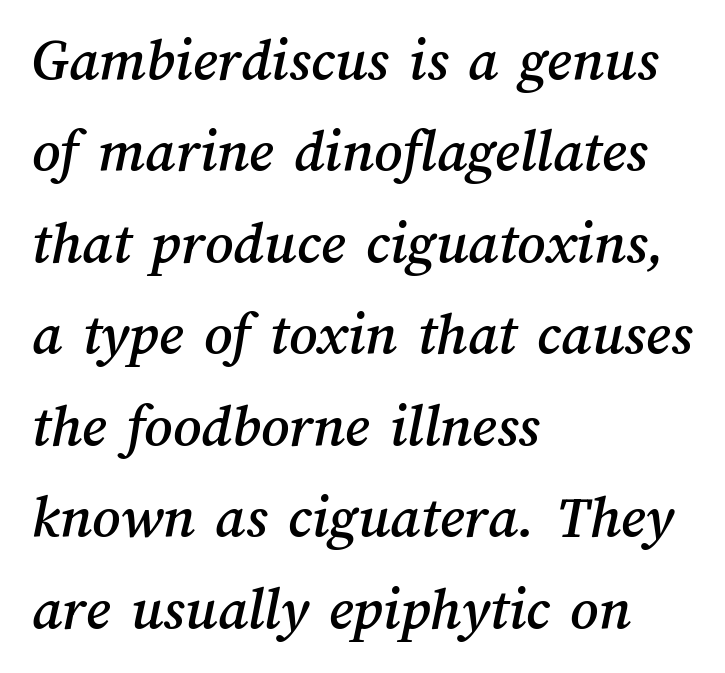
Q: Is the text underlined? A: No.
Q: How is the paragraph aligned? A: Left-aligned.
Q: Is the spacing between letters normal or unusually wide? A: Normal.
Q: Is the spacing between lines tight, normal or loose? A: Normal.
Q: Width (condensed, normal, or wide)? A: Normal.
Q: Stroke contrast? A: Medium.
Q: x-height? A: Medium.
Q: Monospaced? A: No.
